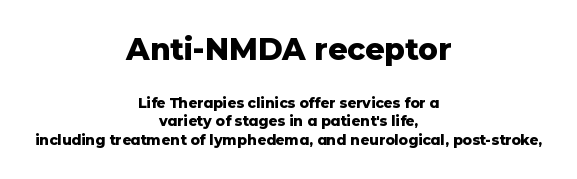
Q: Is the text bold? A: Yes.
Q: Is the text italic (slanted)? A: No, it is upright.
Q: Is the typeface a serif or a sans-serif typeface? A: Sans-serif.
Q: Is the text underlined? A: No.
Q: How is the paragraph aligned? A: Centered.
Q: Is the spacing between letters normal or unusually wide? A: Normal.
Q: Is the spacing between lines tight, normal or loose? A: Normal.
Q: Which block of text is set in a larger size, the first (top) or the second (bottom)? A: The first (top) one.
Q: Width (condensed, normal, or wide)? A: Normal.
Q: Stroke contrast? A: Low.
Q: x-height? A: Medium.
Q: Monospaced? A: No.
